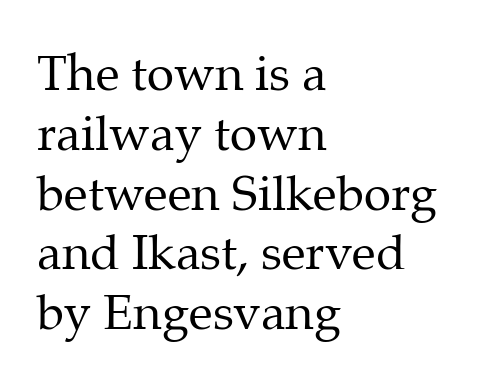
{"serif": "yes", "italic": "no", "bold": "no", "weight": "regular", "width": "normal", "stroke_contrast": "medium", "x_height": "medium", "monospaced": "no", "underline": "no", "align": "left", "line_spacing_ratio": 1.22, "letter_spacing": "normal", "letter_spacing_em": 0.0, "glyph_px": 49}
